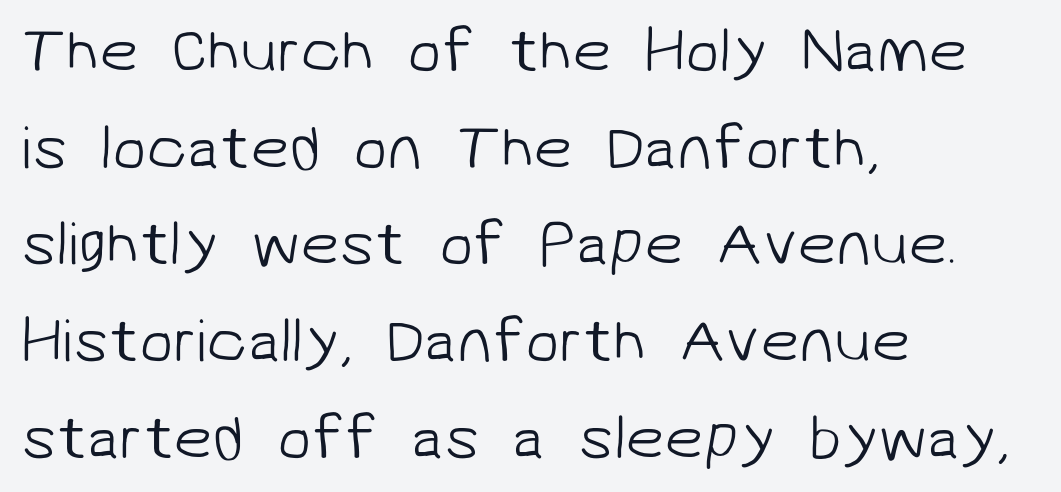
These lines are rendered in a variable-pitch font. The passage shown stacks its lines at a standard gap. Heaviness? Minimal to ordinary, like unemphasized prose. The letters carry no serifs — their stems end cleanly without finishing strokes. Beneath every word, the page is bare.
